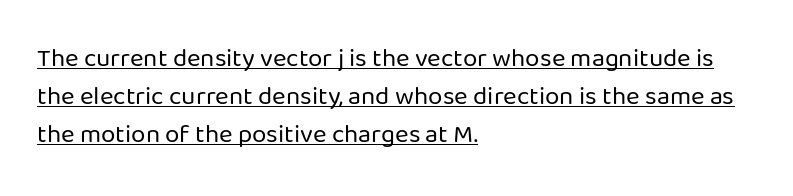
{"italic": "no", "bold": "no", "underline": "yes", "align": "left", "line_spacing": "normal", "line_spacing_ratio": 1.47, "letter_spacing": "normal", "letter_spacing_em": 0.0, "glyph_px": 26}
